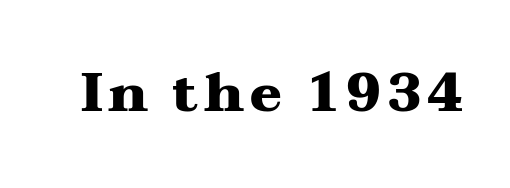
A typesetter would call this proportional, since set widths differ per character. No word sits above an underline. The face used here is seriffed, in the tradition of book romans. The font's upright variant was chosen for this text. The sample has been set heavy, in full bold.
